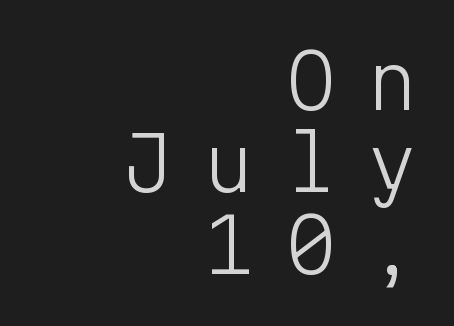
Q: Is the text bold? A: No.
Q: Is the text italic (slanted)? A: No, it is upright.
Q: Is the typeface a serif or a sans-serif typeface? A: Sans-serif.
Q: Is the text underlined? A: No.
Q: How is the paragraph aligned? A: Right-aligned.
Q: Is the spacing between letters normal or unusually wide? A: Unusually wide.
Q: Is the spacing between lines tight, normal or loose? A: Tight.
Q: Width (condensed, normal, or wide)? A: Normal.
Q: Stroke contrast? A: Low.
Q: x-height? A: Medium.
Q: Monospaced? A: Yes.
